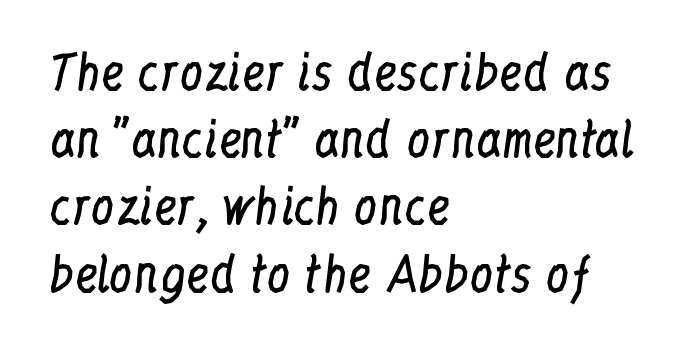
The weight would be labelled regular, book, light, or lighter still. A typesetter would call this proportional, since set widths differ per character. Does the copy run flush right? No — it runs flush left. Notice how descenders clear the ascenders below comfortably — that's standard leading. The gap between lines stays unmarked.
